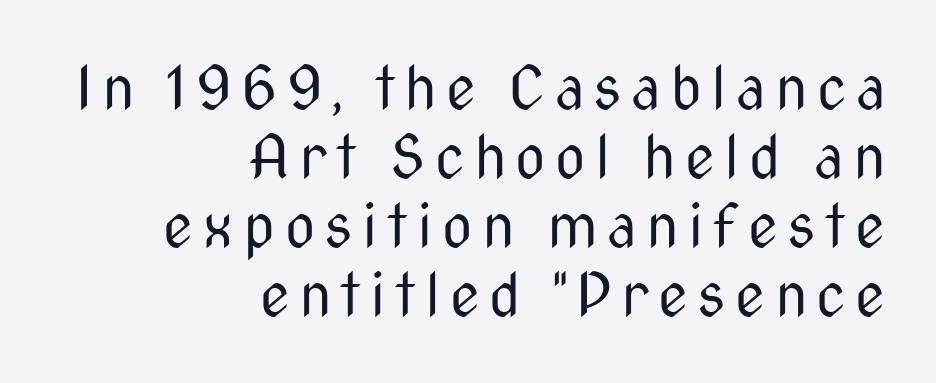
The image shows 59 px regular-weight, condensed sans-serif type, upright; set right-aligned, line spacing 1.17x, not underlined; medium stroke contrast and a medium x-height.
